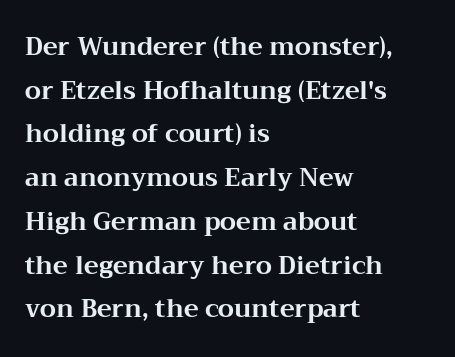
{"italic": "no", "bold": "yes", "underline": "no", "align": "left", "line_spacing_ratio": 1.75, "letter_spacing": "normal", "letter_spacing_em": 0.0, "glyph_px": 25}
